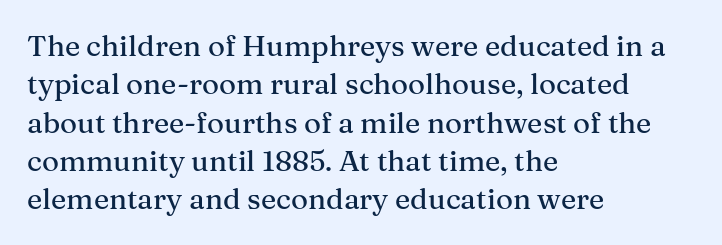
Quick note: underline off. Every character sits straight up, as roman type does. This sample uses a serif face. Is the letter spacing exaggerated? No — it looks like the ordinary default. The face used here is proportionally spaced, like ordinary book or web type.
